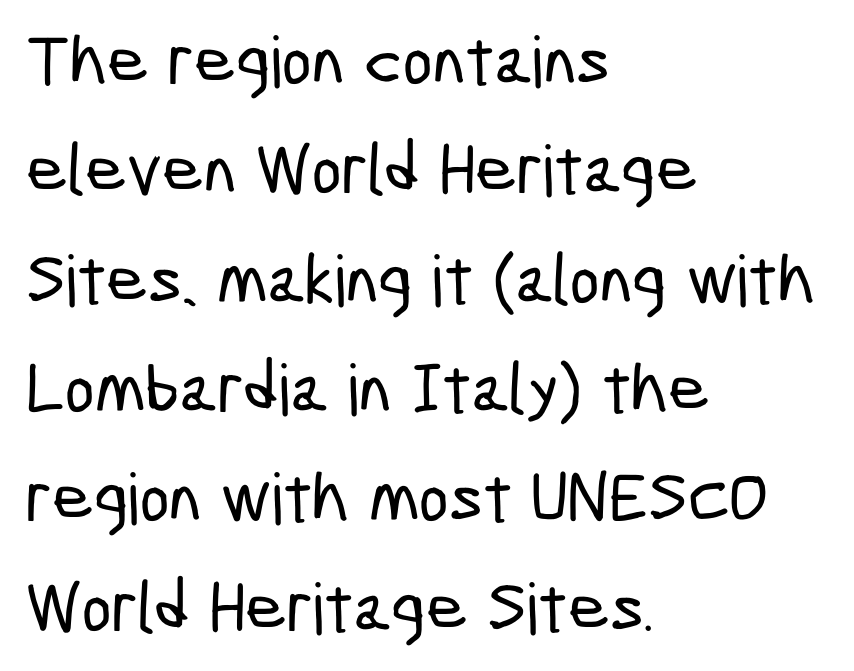
The image shows 71 px condensed sans-serif type; set left-aligned, normal line spacing (1.54x), normal letter spacing, not underlined; low stroke contrast and a medium x-height.
